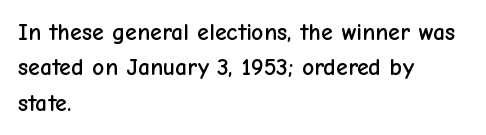
Q: Is the text italic (slanted)? A: No, it is upright.
Q: Is the text underlined? A: No.
Q: How is the paragraph aligned? A: Left-aligned.
Q: Is the spacing between letters normal or unusually wide? A: Normal.
Q: Is the spacing between lines tight, normal or loose? A: Normal.
